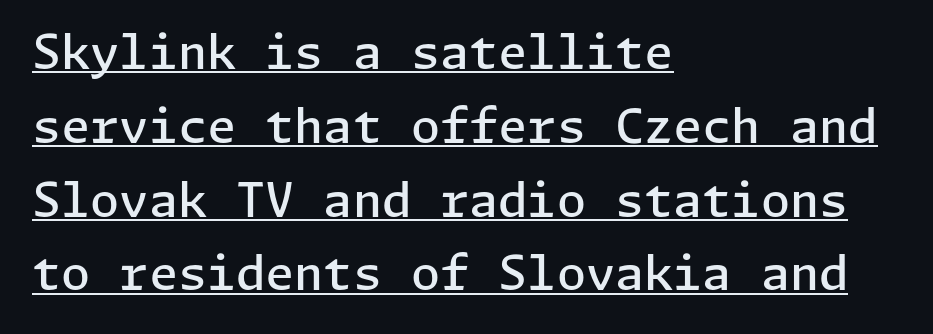
Q: Is the text bold? A: Semi-bold.
Q: Is the text italic (slanted)? A: No, it is upright.
Q: Is the typeface a serif or a sans-serif typeface? A: Sans-serif.
Q: Is the text underlined? A: Yes.
Q: How is the paragraph aligned? A: Left-aligned.
Q: Is the spacing between letters normal or unusually wide? A: Normal.
Q: Is the spacing between lines tight, normal or loose? A: Normal.
Q: Width (condensed, normal, or wide)? A: Normal.
Q: Stroke contrast? A: Low.
Q: x-height? A: Medium.
